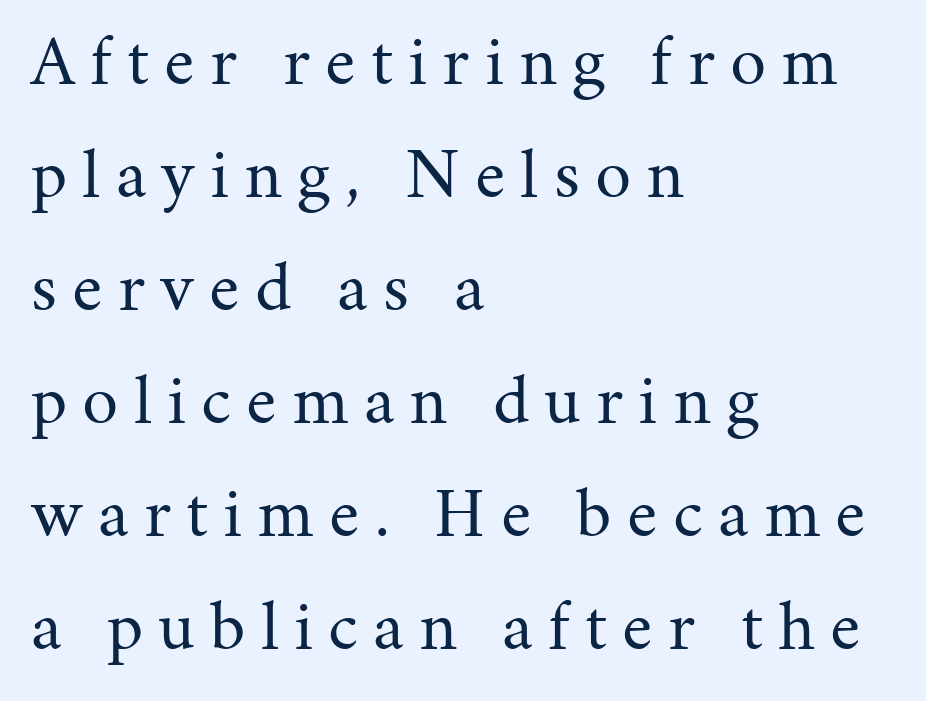
Every stem runs plumb, perpendicular to the baseline. Observe the wide spacing: letters keep a clear distance from each other. Left-aligned paragraph, ragged on the right. Do the characters align in a grid? No, the font is proportional.
